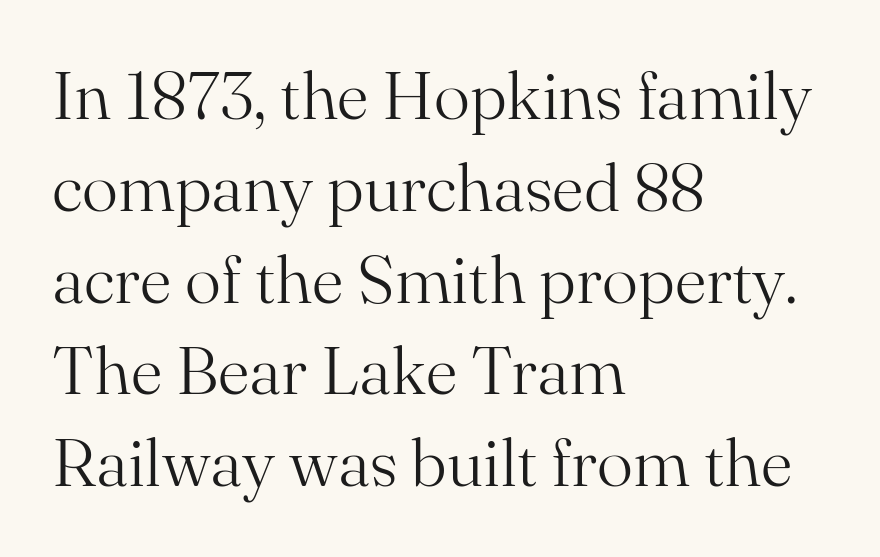
Q: Is the text bold? A: No.
Q: Is the text italic (slanted)? A: No, it is upright.
Q: Is the typeface a serif or a sans-serif typeface? A: Serif.
Q: Is the text underlined? A: No.
Q: How is the paragraph aligned? A: Left-aligned.
Q: Is the spacing between letters normal or unusually wide? A: Normal.
Q: Is the spacing between lines tight, normal or loose? A: Normal.
Q: Width (condensed, normal, or wide)? A: Normal.
Q: Stroke contrast? A: Medium.
Q: x-height? A: Small.
Q: Monospaced? A: No.
